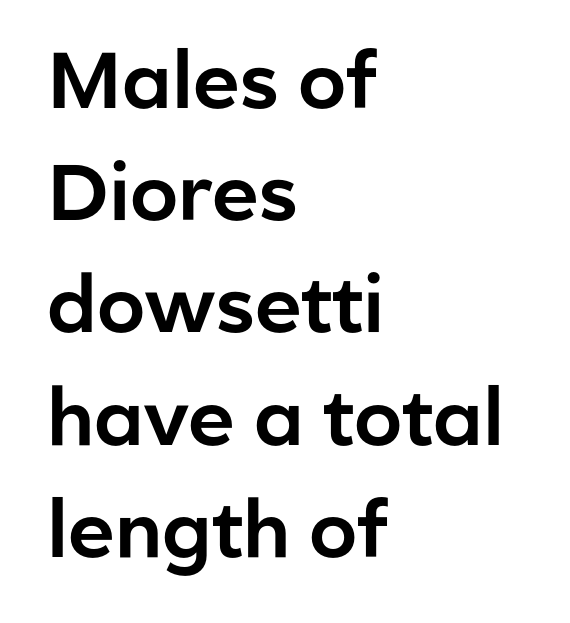
The image shows 79 px sans-serif type, upright; set left-aligned, normal line spacing (1.42x), normal letter spacing, not underlined; low stroke contrast and a medium x-height.
